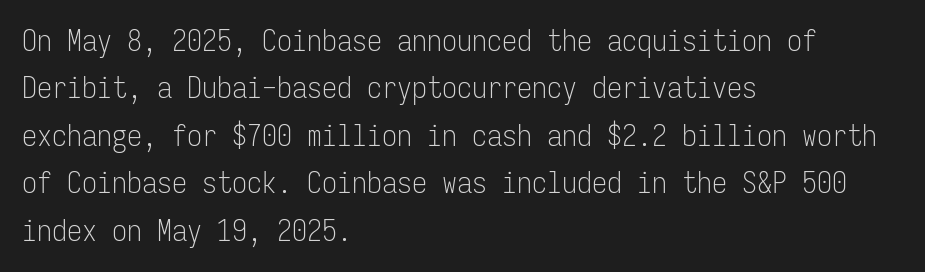
{"serif": "no", "italic": "no", "bold": "no", "weight": "light", "width": "condensed", "stroke_contrast": "low", "x_height": "medium", "monospaced": "yes", "underline": "no", "align": "left", "line_spacing": "normal", "line_spacing_ratio": 1.58, "letter_spacing": "normal", "letter_spacing_em": 0.0, "glyph_px": 30}
